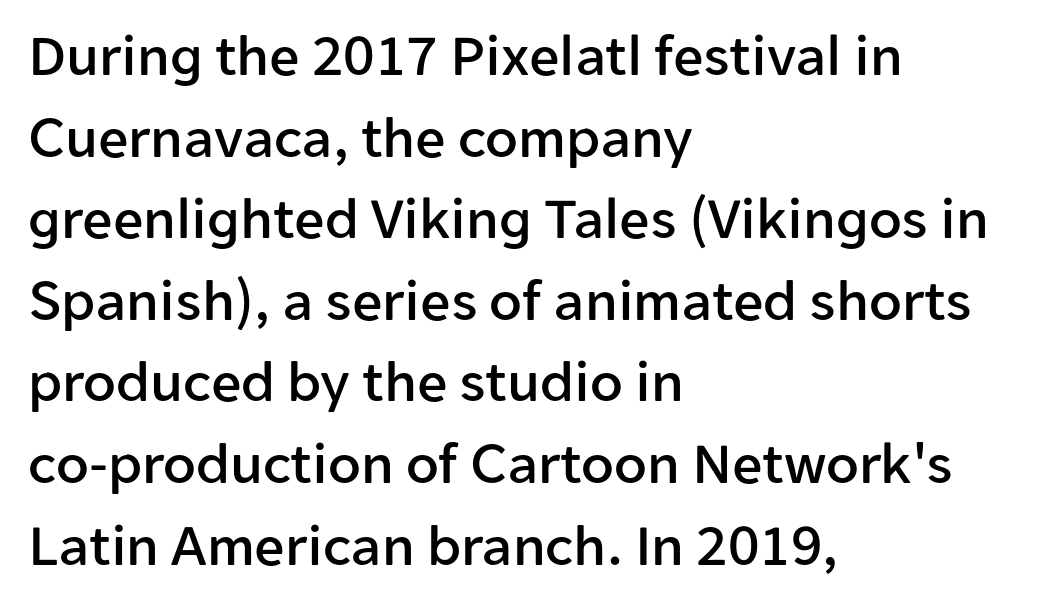
{"serif": "no", "italic": "no", "width": "normal", "stroke_contrast": "low", "x_height": "medium", "monospaced": "no", "underline": "no", "align": "left", "line_spacing": "normal", "line_spacing_ratio": 1.36, "letter_spacing": "normal", "letter_spacing_em": 0.0, "glyph_px": 60}
